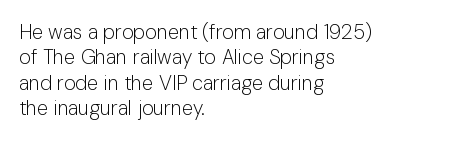
Q: Is the text bold? A: No.
Q: Is the text italic (slanted)? A: No, it is upright.
Q: Is the text underlined? A: No.
Q: How is the paragraph aligned? A: Left-aligned.
Q: Is the spacing between letters normal or unusually wide? A: Normal.
Q: Is the spacing between lines tight, normal or loose? A: Normal.
